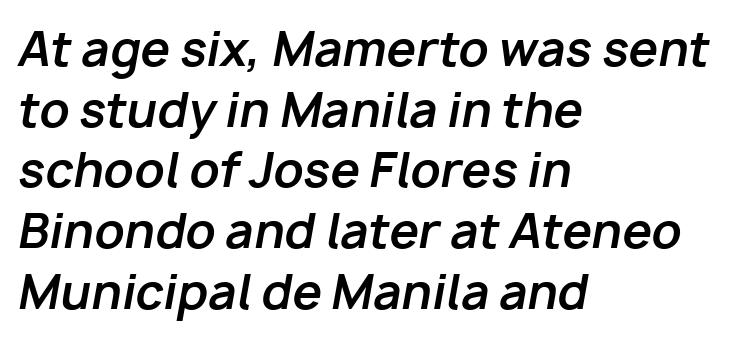
Compared with a centered layout, this one pins lines to the left instead. Just letters on the line, the space beneath them empty. A normal amount of white space separates one row of letters from the next. The lettering tilts uniformly, giving the passage an italic look. The face used here has the dense, thick strokes of a bold. The rendering uses natural spacing where letterforms have individual widths.
